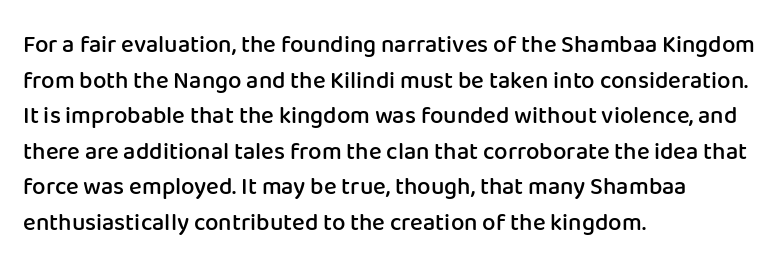
{"italic": "no", "bold": "semi", "underline": "no", "align": "left", "line_spacing": "normal", "line_spacing_ratio": 1.48, "letter_spacing": "normal", "letter_spacing_em": 0.0, "glyph_px": 24}
